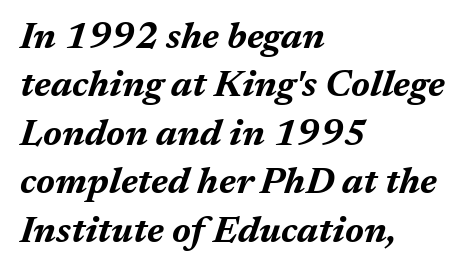
Q: Is the text bold? A: Yes.
Q: Is the text italic (slanted)? A: Yes, it leans right by about 17 degrees.
Q: Is the text underlined? A: No.
Q: How is the paragraph aligned? A: Left-aligned.
Q: Is the spacing between letters normal or unusually wide? A: Normal.
Q: Is the spacing between lines tight, normal or loose? A: Normal.
Q: Width (condensed, normal, or wide)? A: Normal.
Q: Stroke contrast? A: Medium.
Q: x-height? A: Medium.
Q: Monospaced? A: No.
